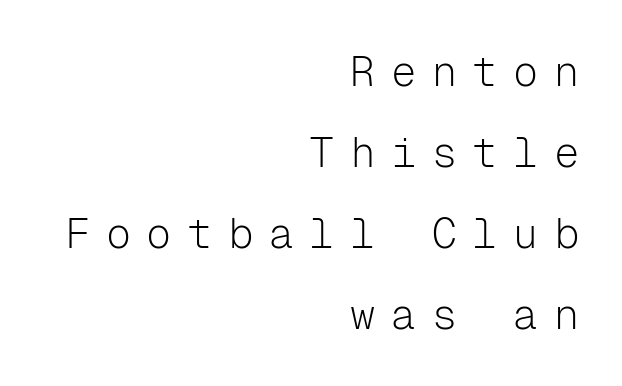
The image shows 42 px light sans-serif type, upright, monospaced; set right-aligned, loose line spacing (1.93x), unusually wide letter spacing (+0.37 em), not underlined; low stroke contrast and a medium x-height.
